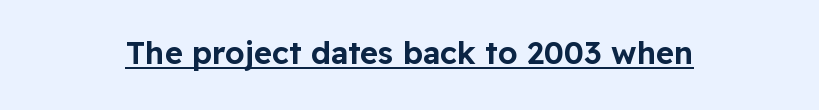
The image shows 31 px sans-serif type, upright; set normal letter spacing, underlined; low stroke contrast and a medium x-height.
